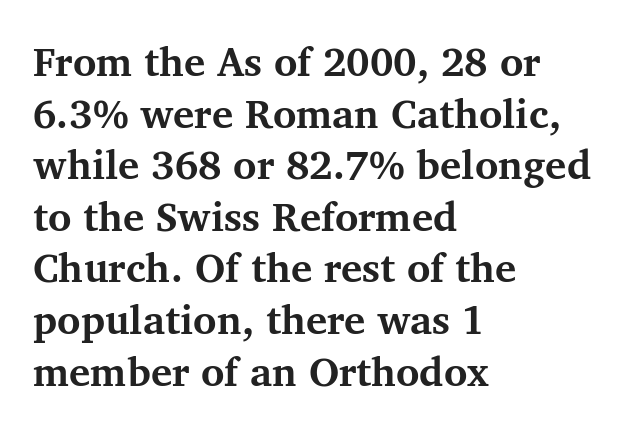
These lines are rendered in a variable-pitch font. Check under the words: just untouched page. Summary of vertical rhythm: regular, with standard interline spacing. Ascenders rise straight up at ninety degrees. Each line starts at the same left margin while the right side varies. Default kerning and tracking; the words read as compact shapes.
